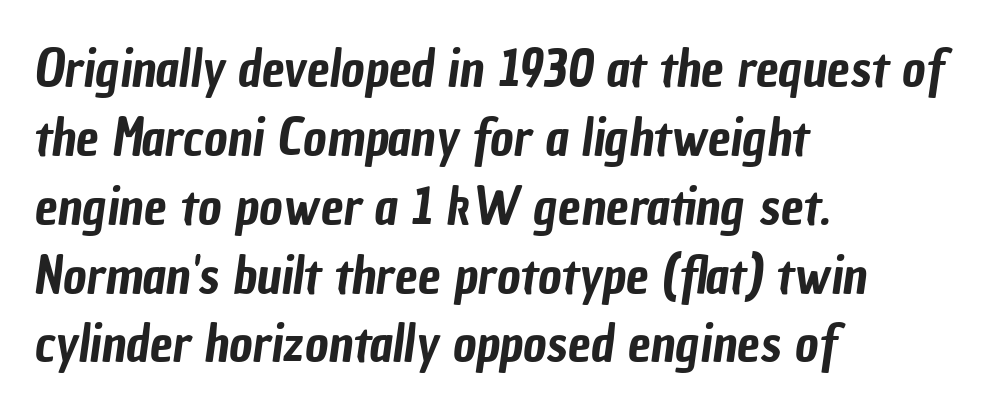
The image shows 51 px condensed sans-serif type; set left-aligned, normal line spacing (1.35x), normal letter spacing, not underlined; low stroke contrast and a medium x-height.
